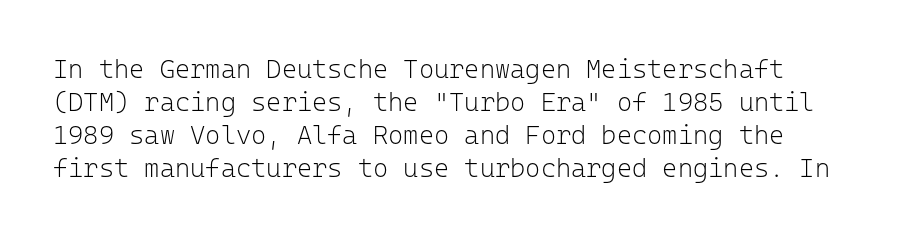
{"italic": "no", "bold": "no", "underline": "no", "line_spacing": "normal", "line_spacing_ratio": 1.27, "letter_spacing": "normal", "letter_spacing_em": 0.0, "glyph_px": 26}
